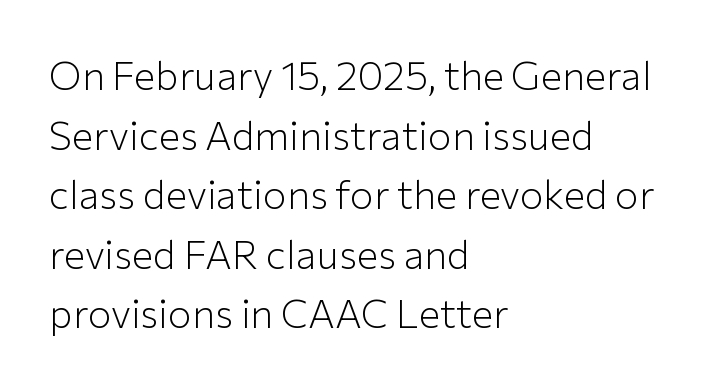
{"serif": "no", "italic": "no", "bold": "no", "weight": "light", "width": "normal", "stroke_contrast": "low", "x_height": "medium", "monospaced": "no", "underline": "no", "align": "left", "line_spacing": "normal", "line_spacing_ratio": 1.49, "letter_spacing": "normal", "letter_spacing_em": 0.0, "glyph_px": 40}
